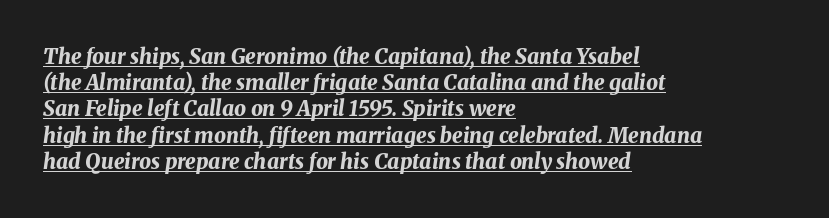
{"italic": "yes", "lean": "right", "slant_degrees": 8, "bold": "yes", "underline": "yes", "align": "left", "line_spacing": "normal", "line_spacing_ratio": 1.25, "letter_spacing": "normal", "letter_spacing_em": 0.0, "glyph_px": 21}
